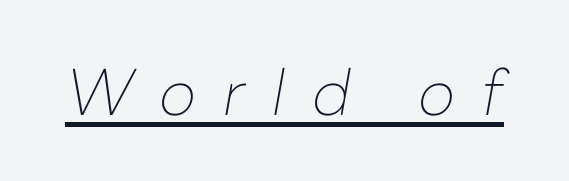
Q: Is the text bold? A: No.
Q: Is the text italic (slanted)? A: Yes, it leans right by about 10 degrees.
Q: Is the text underlined? A: Yes.
Q: Is the spacing between letters normal or unusually wide? A: Unusually wide.
Q: Width (condensed, normal, or wide)? A: Normal.
Q: Stroke contrast? A: Low.
Q: x-height? A: Medium.
Q: Monospaced? A: No.
